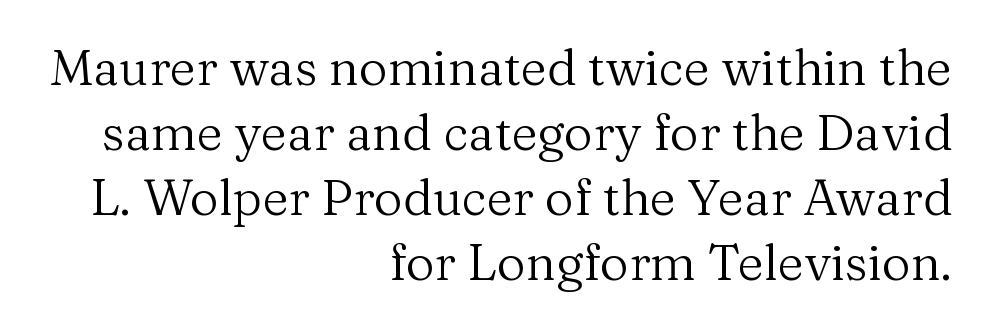
Q: Is the text bold? A: No.
Q: Is the text italic (slanted)? A: No, it is upright.
Q: Is the typeface a serif or a sans-serif typeface? A: Serif.
Q: Is the text underlined? A: No.
Q: How is the paragraph aligned? A: Right-aligned.
Q: Is the spacing between letters normal or unusually wide? A: Normal.
Q: Is the spacing between lines tight, normal or loose? A: Normal.
Q: Width (condensed, normal, or wide)? A: Normal.
Q: Stroke contrast? A: Medium.
Q: x-height? A: Medium.
Q: Monospaced? A: No.
